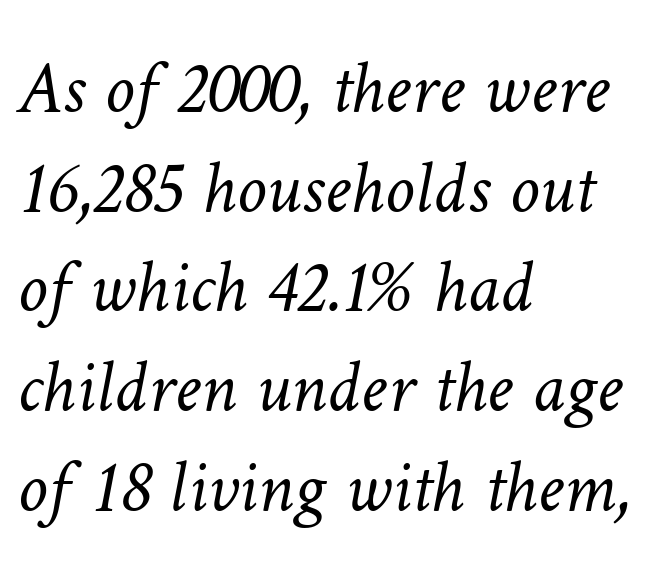
Baseline-to-baseline distance is the conventional proportion of letter height. Is the block centered? No — it sits flush against the left margin. Characters follow at the spacing the type designer built in. A clean baseline with only descenders dipping below it.
